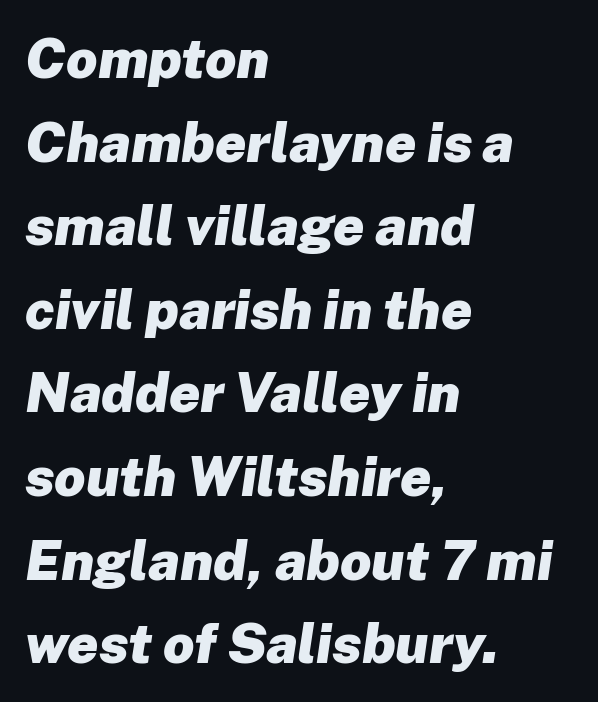
Q: Is the text bold? A: Yes.
Q: Is the text italic (slanted)? A: Yes, it leans right by about 8 degrees.
Q: Is the text underlined? A: No.
Q: How is the paragraph aligned? A: Left-aligned.
Q: Is the spacing between letters normal or unusually wide? A: Normal.
Q: Is the spacing between lines tight, normal or loose? A: Normal.
Q: Width (condensed, normal, or wide)? A: Normal.
Q: Stroke contrast? A: Low.
Q: x-height? A: Medium.
Q: Monospaced? A: No.
